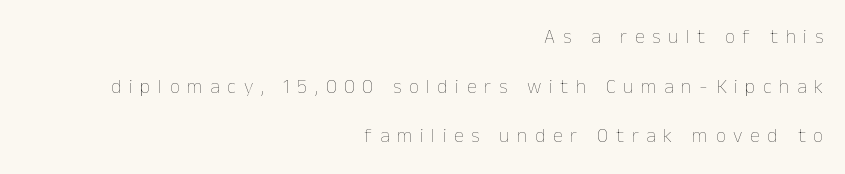
The rendering inserts visible extra space after every character. Only glyphs here, with clear space below each row. These lines were composed using upright roman letters. A student would call this right alignment; a typographer would say flush right, rag left.
